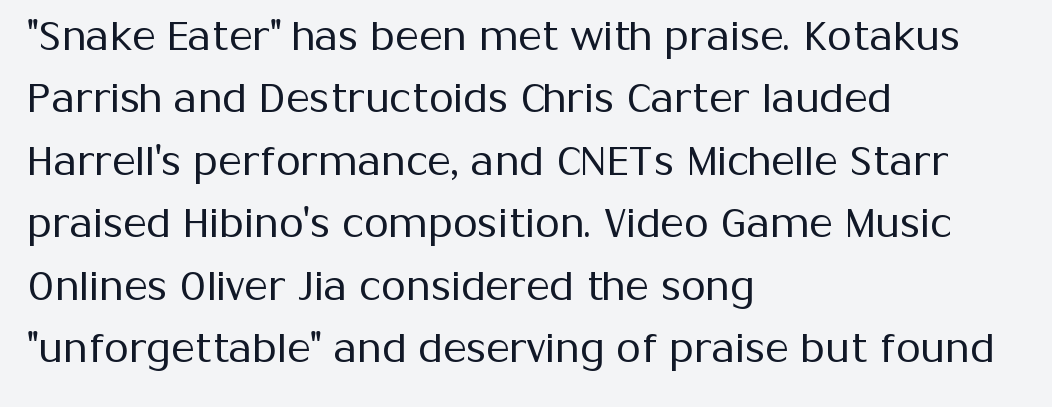
Q: Is the text bold? A: No.
Q: Is the text italic (slanted)? A: No, it is upright.
Q: Is the typeface a serif or a sans-serif typeface? A: Sans-serif.
Q: Is the text underlined? A: No.
Q: How is the paragraph aligned? A: Left-aligned.
Q: Is the spacing between letters normal or unusually wide? A: Normal.
Q: Is the spacing between lines tight, normal or loose? A: Normal.
Q: Width (condensed, normal, or wide)? A: Normal.
Q: Stroke contrast? A: Medium.
Q: x-height? A: Medium.
Q: Monospaced? A: No.
